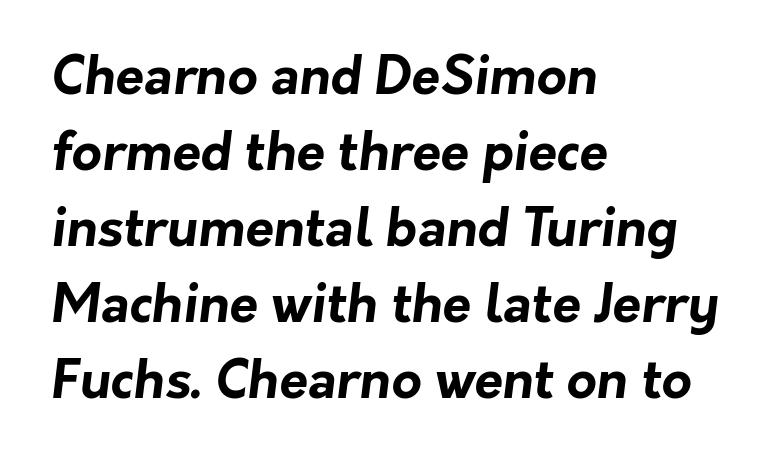
Look at the stroke-to-counter ratio: heavy, a bold. Horizontal bands of white between lines are of average thickness. The rendering shows plain stroke endings on the letterforms — a sans-serif design. Each letter keeps its own natural width here, so spacing adapts to shape.
